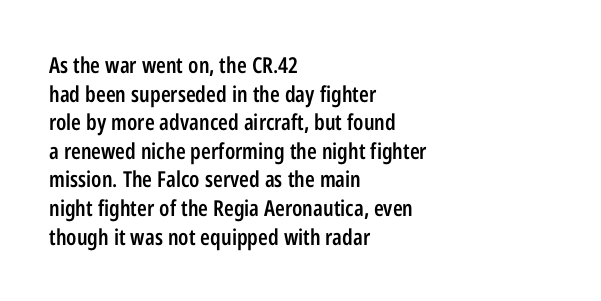
{"italic": "no", "bold": "semi", "underline": "no", "align": "left", "line_spacing": "normal", "line_spacing_ratio": 1.3, "letter_spacing": "normal", "letter_spacing_em": 0.0, "glyph_px": 22}
